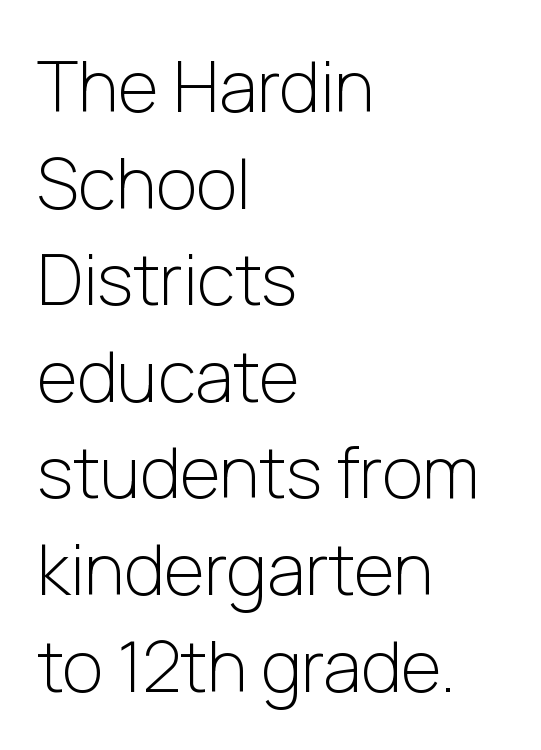
The image shows 70 px light sans-serif type, upright; set left-aligned, normal line spacing (1.38x), normal letter spacing, not underlined; low stroke contrast and a medium x-height.
